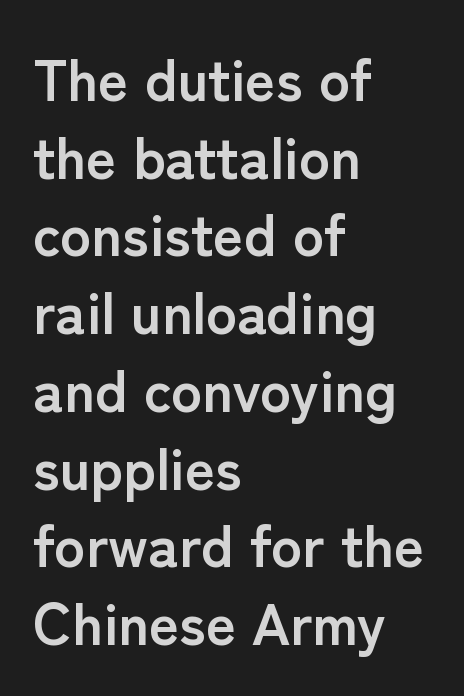
The zone under the glyphs is completely vacant. The rendering shows plain stroke endings on the letterforms — a sans-serif design. Compared with a centered layout, this one pins lines to the left instead. Tracking here is standard; glyphs follow each other at the usual distance.
